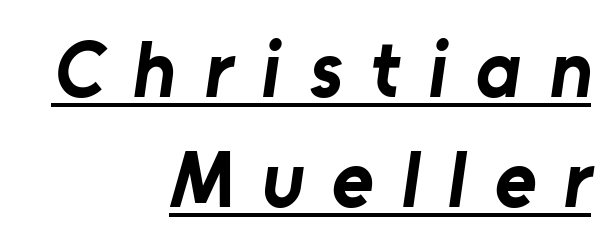
Q: Is the text bold? A: Yes.
Q: Is the typeface a serif or a sans-serif typeface? A: Sans-serif.
Q: Is the text underlined? A: Yes.
Q: How is the paragraph aligned? A: Right-aligned.
Q: Is the spacing between letters normal or unusually wide? A: Unusually wide.
Q: Is the spacing between lines tight, normal or loose? A: Normal.
Q: Width (condensed, normal, or wide)? A: Normal.
Q: Stroke contrast? A: Low.
Q: x-height? A: Medium.
Q: Monospaced? A: No.
